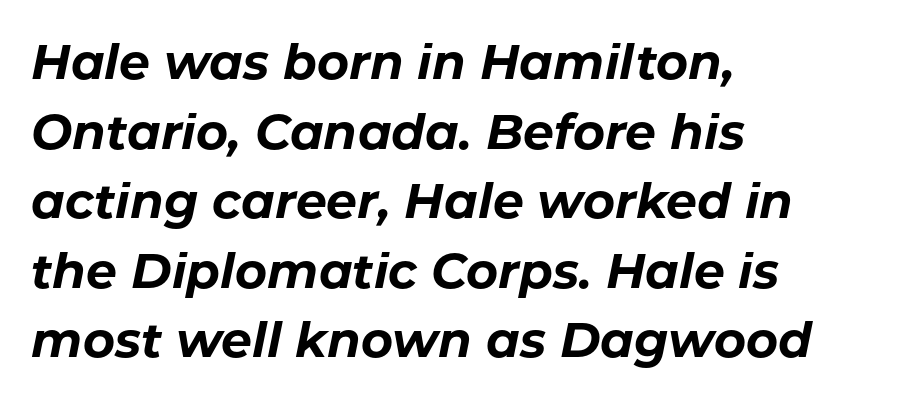
{"italic": "yes", "lean": "right", "slant_degrees": 11, "bold": "yes", "weight": "bold", "width": "normal", "stroke_contrast": "low", "x_height": "medium", "monospaced": "no", "underline": "no", "align": "left", "line_spacing": "normal", "line_spacing_ratio": 1.42, "letter_spacing": "normal", "letter_spacing_em": 0.0, "glyph_px": 49}
